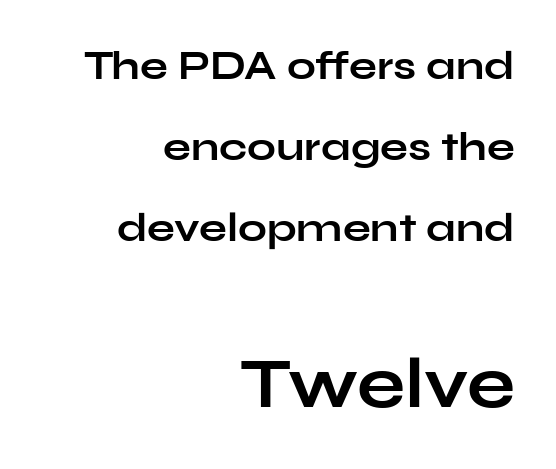
The image shows 71 px bold, wide sans-serif type, upright; set right-aligned, loose line spacing (1.98x), normal letter spacing, not underlined; the second (bottom) block is 1.73x larger; low stroke contrast and a medium x-height.
